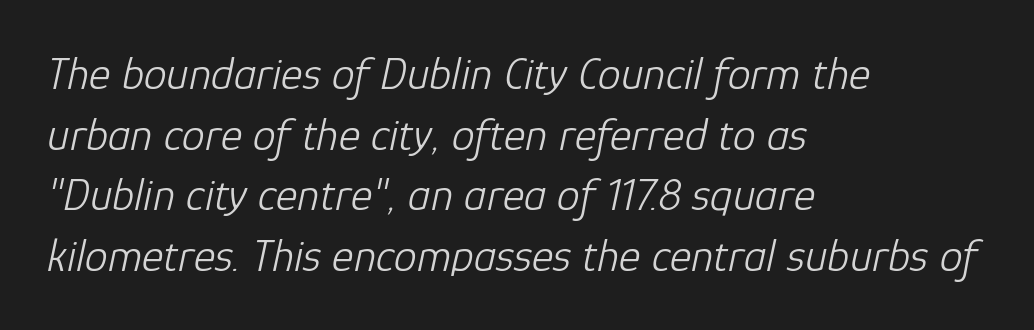
Q: Is the text bold? A: No.
Q: Is the text italic (slanted)? A: Yes, it leans right by about 12 degrees.
Q: Is the text underlined? A: No.
Q: How is the paragraph aligned? A: Left-aligned.
Q: Is the spacing between letters normal or unusually wide? A: Normal.
Q: Is the spacing between lines tight, normal or loose? A: Normal.
Q: Width (condensed, normal, or wide)? A: Normal.
Q: Stroke contrast? A: Low.
Q: x-height? A: Medium.
Q: Monospaced? A: No.
